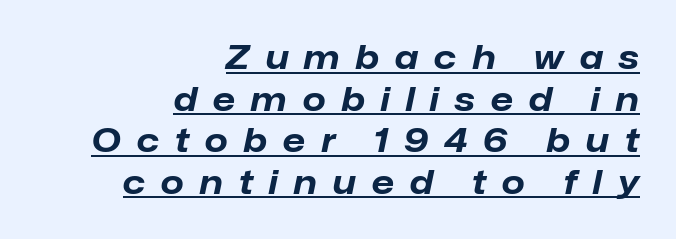
{"italic": "yes", "lean": "right", "slant_degrees": 12, "bold": "yes", "weight": "bold", "width": "normal", "stroke_contrast": "low", "x_height": "medium", "monospaced": "no", "underline": "yes", "align": "right", "line_spacing": "normal", "line_spacing_ratio": 1.26, "letter_spacing": "wide", "letter_spacing_em": 0.48, "glyph_px": 33}
